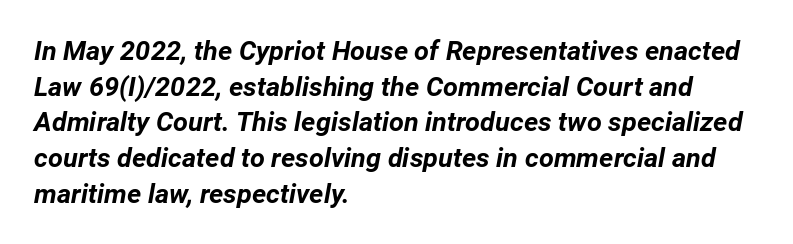
{"italic": "yes", "lean": "right", "slant_degrees": 12, "bold": "yes", "underline": "no", "align": "left", "line_spacing": "normal", "line_spacing_ratio": 1.32, "letter_spacing": "normal", "letter_spacing_em": 0.0, "glyph_px": 27}
